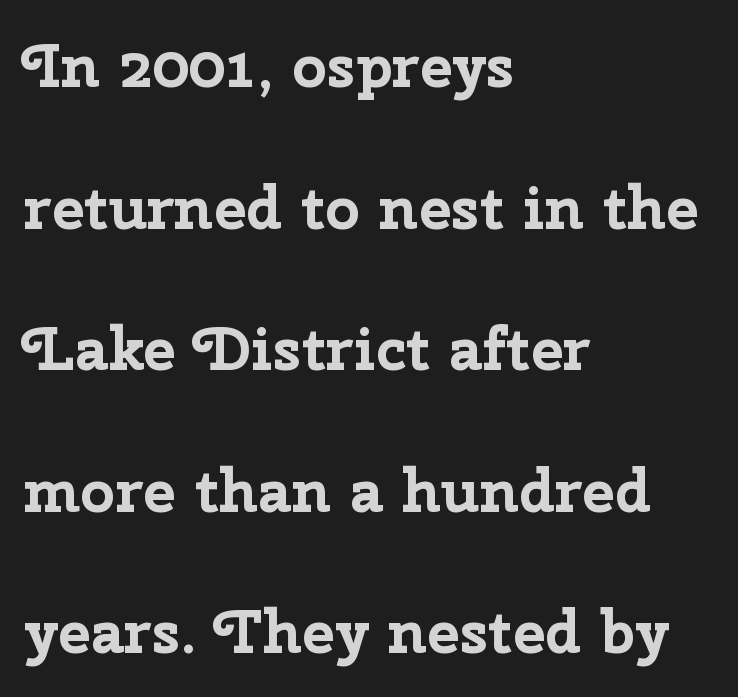
{"serif": "no", "italic": "no", "bold": "yes", "weight": "bold", "width": "normal", "stroke_contrast": "low", "x_height": "medium", "monospaced": "no", "underline": "no", "align": "left", "line_spacing": "loose", "line_spacing_ratio": 2.32, "letter_spacing": "normal", "letter_spacing_em": 0.0, "glyph_px": 61}
